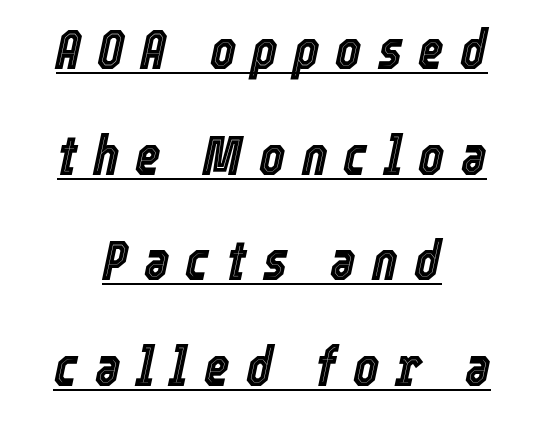
The image shows 55 px condensed type, italic (leaning right); set centered, loose line spacing (1.92x), unusually wide letter spacing (+0.29 em), underlined; a medium x-height.
